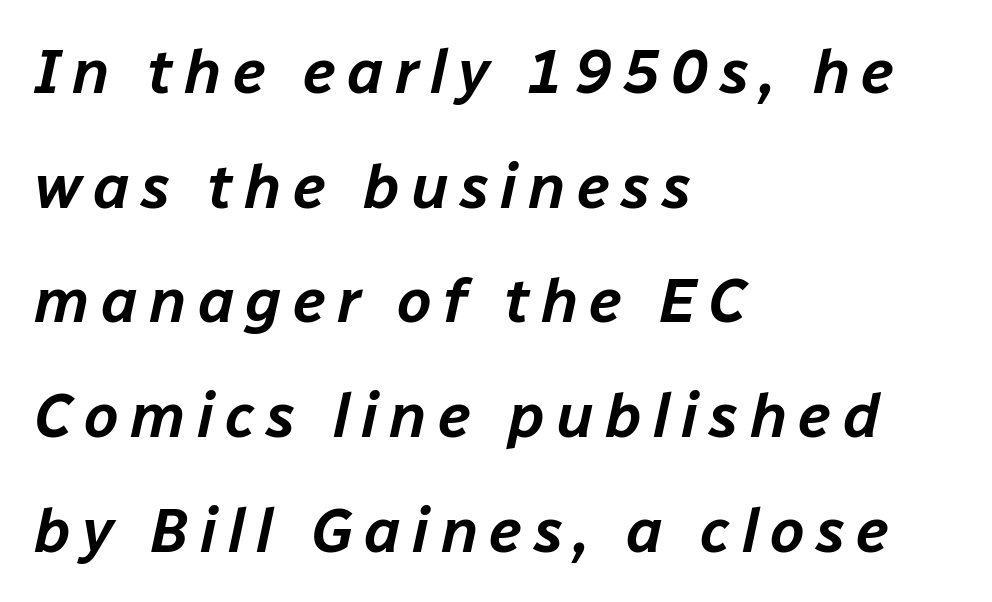
{"italic": "yes", "lean": "right", "slant_degrees": 12, "width": "normal", "stroke_contrast": "low", "x_height": "medium", "monospaced": "no", "underline": "no", "align": "left", "line_spacing_ratio": 1.85, "glyph_px": 62}
